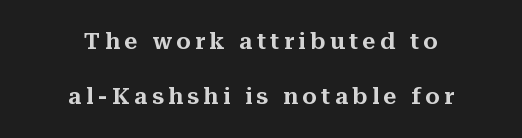
In terms of posture, this sample is upright. A bare baseline throughout the passage. How would I describe the line gaps? Wide and relaxed. The compositor balanced each line on the midline.
